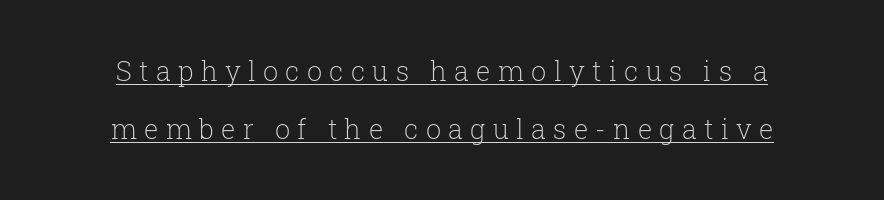
The image shows 27 px text type, upright; set centered, loose line spacing (2.16x), unusually wide letter spacing (+0.27 em), underlined.
